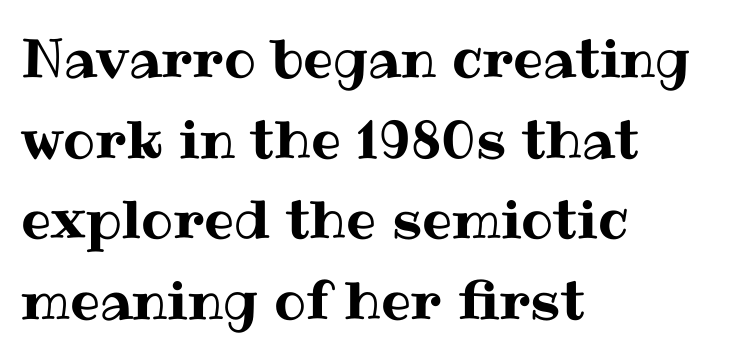
How are the letters spaced? Ordinarily, with no added tracking. Do the characters align in a grid? No, the font is proportional. The paragraph has a hard left edge and a soft right edge. What's the leading like? Ordinary, nothing unusual.
